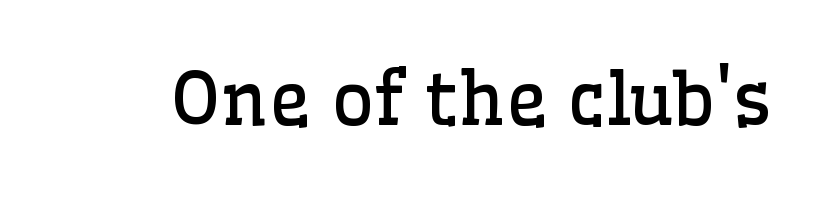
The tracking reads as untouched default to a designer's eye. The passage shown is not bold in any degree. Every character sits straight up, as roman type does. You can tell from the footed stems that serif type was used.
